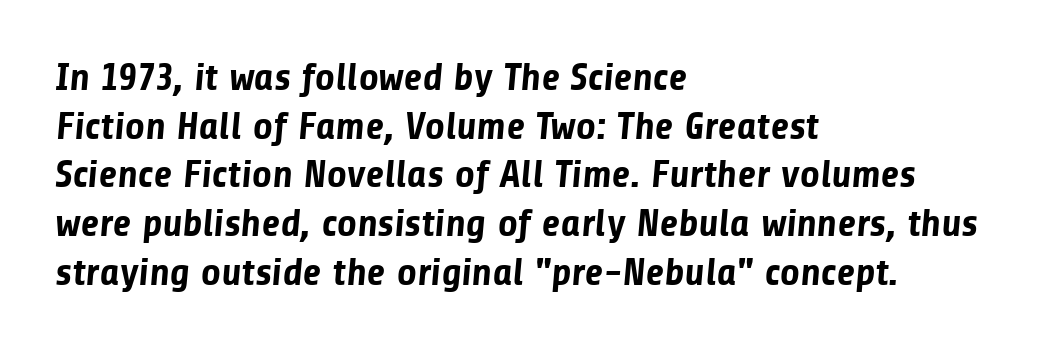
Students, this is bold: see how much ink each stroke carries. Spacing verdict: proportional, widths tailored to each character. Notice how descenders clear the ascenders below comfortably — that's standard leading. The tracking reads as untouched default to a designer's eye. All the whitespace from short lines collects on the right.
